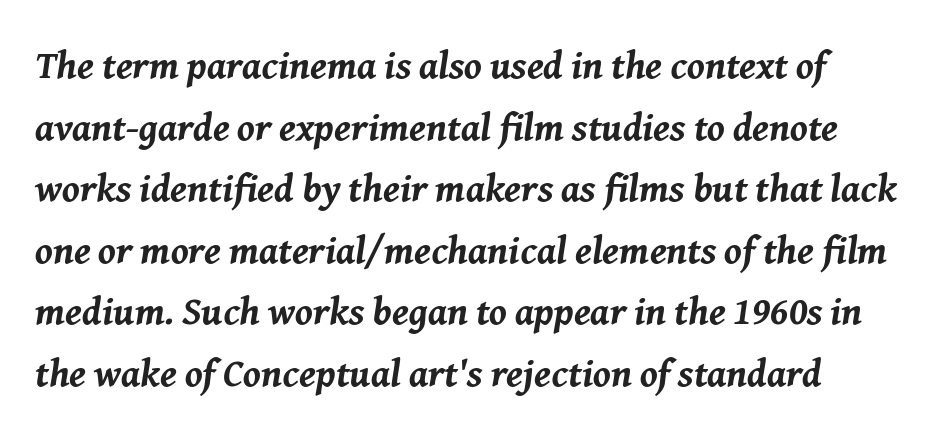
The image shows 39 px bold type, italic (leaning right); set left-aligned, normal line spacing (1.58x), normal letter spacing, not underlined; medium stroke contrast and a medium x-height.
